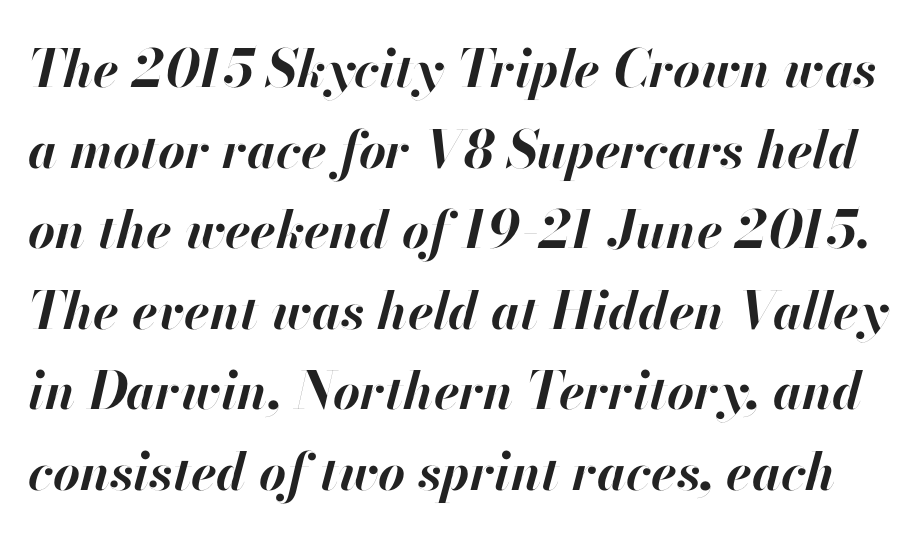
Note the varied advance widths — an 'i' is clearly narrower than an 'm'. Quick note: interline space is typical. A typesetter would call this zero additional tracking. Typesetter's note: full bold, strokes at maximum text heaviness. Slant detected: the letters are inclined.
